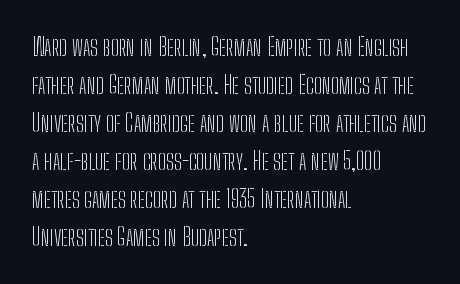
Caption: standard tracking, unaltered. How would I describe the line gaps? Plain and ordinary. Notice how the stems are strictly vertical — no italics here. The typeface has the unassuming heft of standard copy or less. The lines are quadded left.
